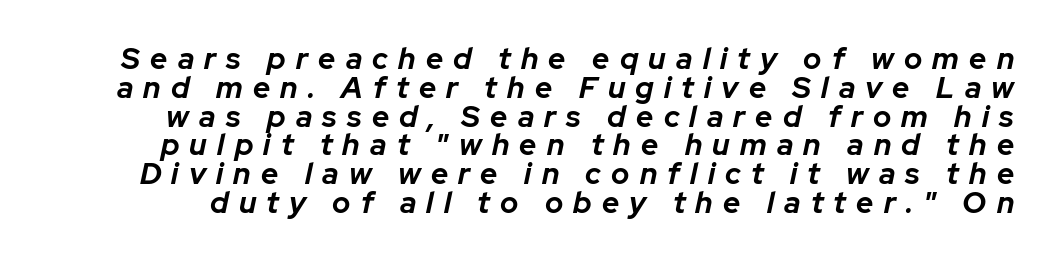
Q: Is the text bold? A: Yes.
Q: Is the text italic (slanted)? A: Yes, it leans right by about 12 degrees.
Q: Is the text underlined? A: No.
Q: Is the spacing between letters normal or unusually wide? A: Unusually wide.
Q: Is the spacing between lines tight, normal or loose? A: Tight.
Q: Width (condensed, normal, or wide)? A: Normal.
Q: Stroke contrast? A: Low.
Q: x-height? A: Medium.
Q: Monospaced? A: No.
